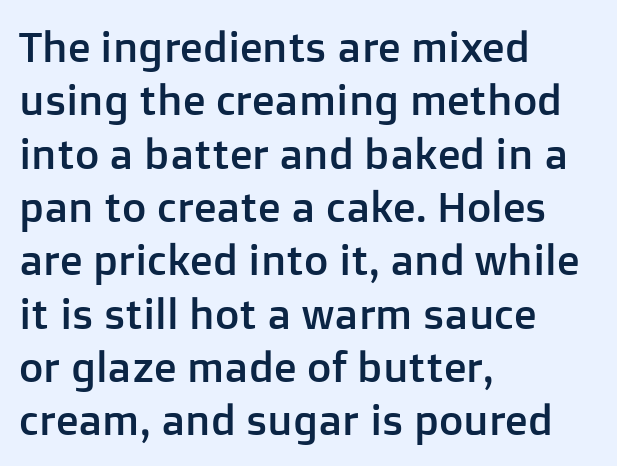
{"serif": "no", "italic": "no", "width": "normal", "stroke_contrast": "low", "x_height": "medium", "monospaced": "no", "underline": "no", "align": "left", "line_spacing": "normal", "line_spacing_ratio": 1.27, "letter_spacing": "normal", "letter_spacing_em": 0.0, "glyph_px": 42}
